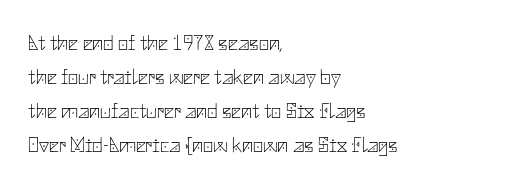
The image shows 22 px text type, upright; set left-aligned, normal line spacing (1.55x), normal letter spacing, not underlined.
